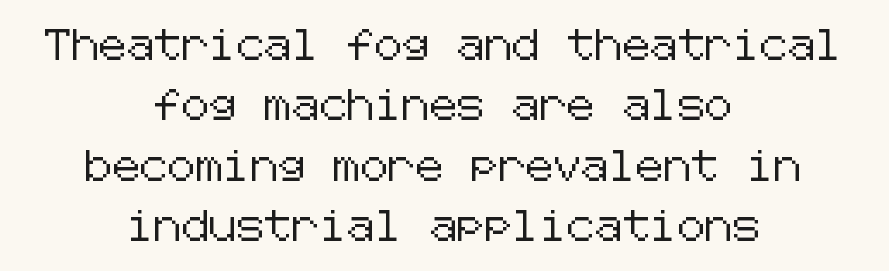
Q: Is the text italic (slanted)? A: No, it is upright.
Q: Is the typeface a serif or a sans-serif typeface? A: Sans-serif.
Q: Is the text underlined? A: No.
Q: How is the paragraph aligned? A: Centered.
Q: Is the spacing between letters normal or unusually wide? A: Normal.
Q: Is the spacing between lines tight, normal or loose? A: Loose.
Q: Width (condensed, normal, or wide)? A: Normal.
Q: Stroke contrast? A: Low.
Q: x-height? A: Medium.
